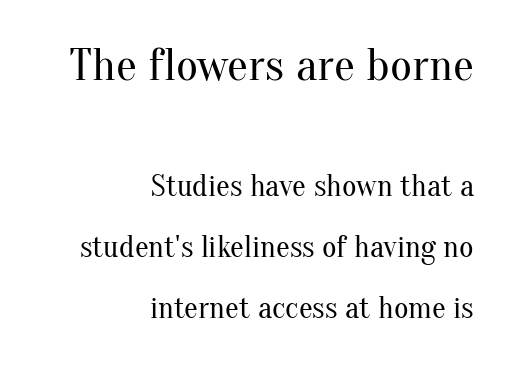
Is the letter spacing exaggerated? No — it looks like the ordinary default. Notice the wide empty band between every row — that's loose leading. The passage shown is typed in a proportional face where columns would drift. Examine the stroke ends and you'll spot serifs. The weight would be labelled regular, book, light, or lighter still. Vertical strokes here are truly vertical.
